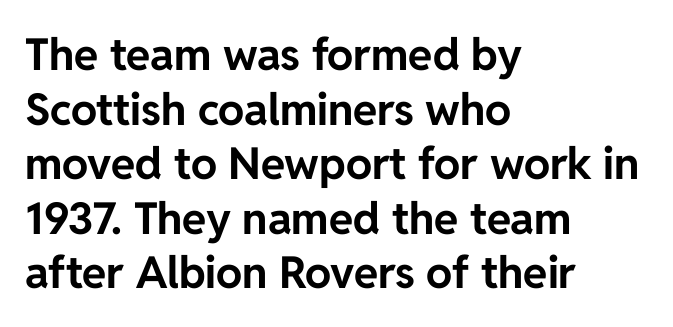
Q: Is the text bold? A: Yes.
Q: Is the text italic (slanted)? A: No, it is upright.
Q: Is the typeface a serif or a sans-serif typeface? A: Sans-serif.
Q: Is the text underlined? A: No.
Q: How is the paragraph aligned? A: Left-aligned.
Q: Is the spacing between letters normal or unusually wide? A: Normal.
Q: Width (condensed, normal, or wide)? A: Normal.
Q: Stroke contrast? A: Low.
Q: x-height? A: Medium.
Q: Monospaced? A: No.
